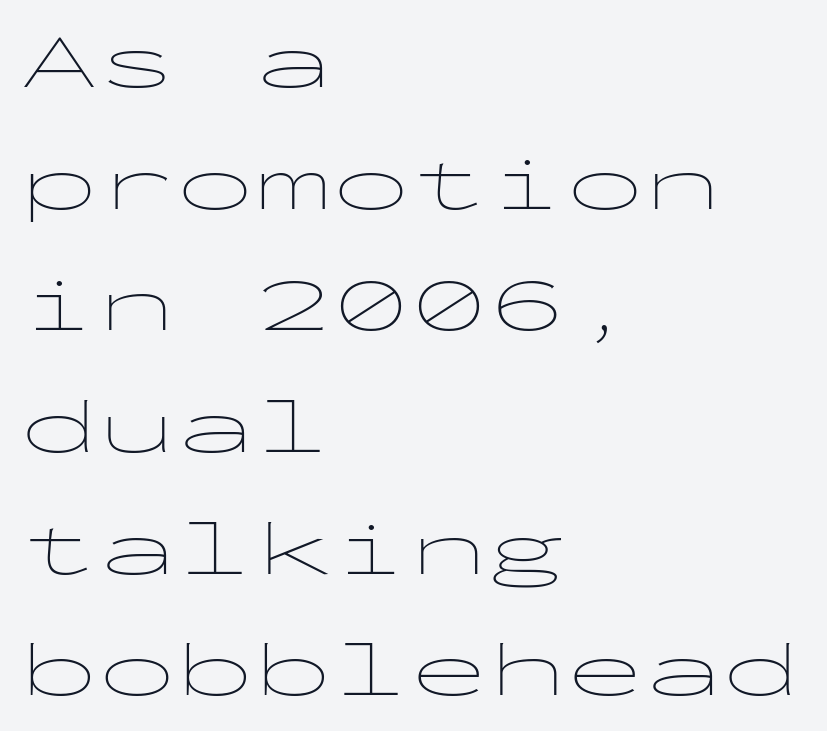
Quick note: underline off. A light-to-regular cut is what we see here. No extra tracking has been applied to these lines. Grotesque or geometric, the face here clearly has no serifs. Vertically, the passage feels balanced, rows spaced as you'd expect. A typesetter would call this monospace, since all characters share one set width.
